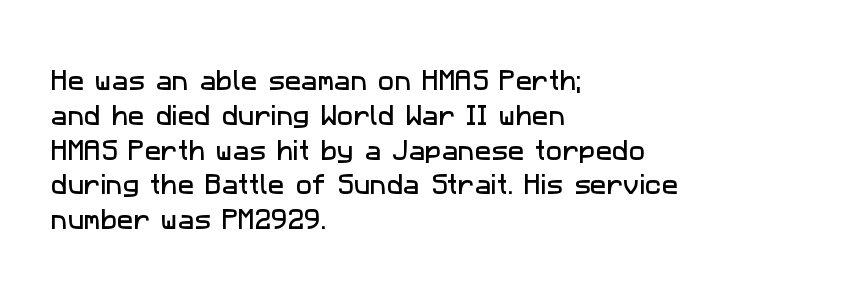
Q: Is the text underlined? A: No.
Q: How is the paragraph aligned? A: Left-aligned.
Q: Is the spacing between letters normal or unusually wide? A: Normal.
Q: Is the spacing between lines tight, normal or loose? A: Normal.
